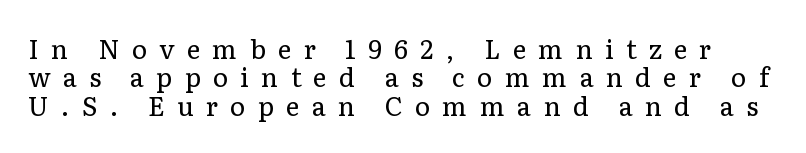
The face used here is rendered with a markedly widened letterfit. A roman cut, with each character standing at attention. No word sits above an underline. Ink coverage per letter is moderate at most.
